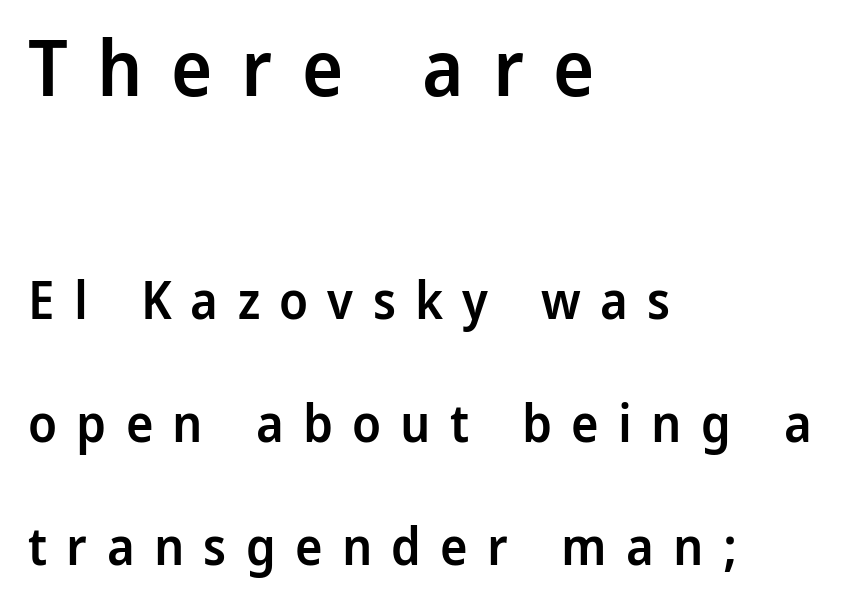
The image shows 78 px semibold sans-serif type, upright; set left-aligned, loose line spacing (2.36x), unusually wide letter spacing (+0.37 em), not underlined; the first (top) block is 1.5x larger; low stroke contrast and a medium x-height.
